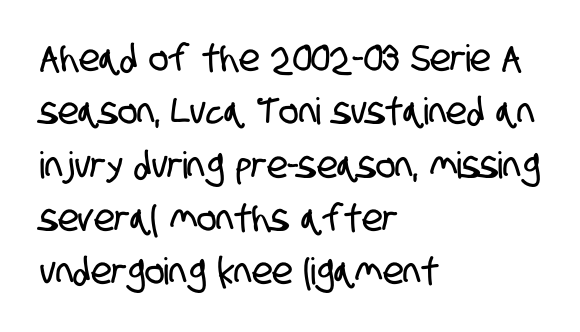
This sample uses a sans-serif face. Characters follow at the spacing the type designer built in. Note the varied advance widths — an 'i' is clearly narrower than an 'm'. Whoever set this chose a conventional vertical rhythm. Short and long lines alike share a common starting point at left.
